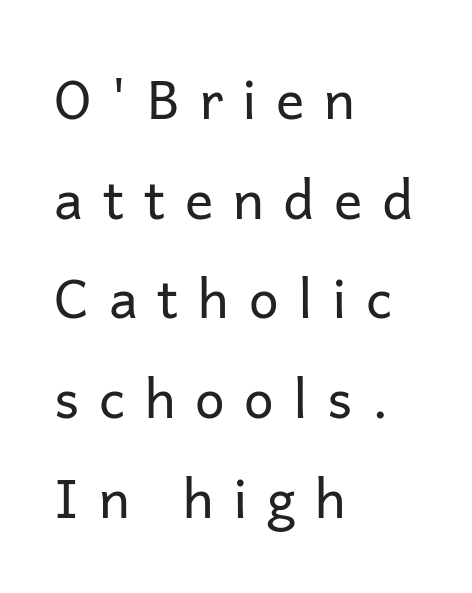
Q: Is the text bold? A: No.
Q: Is the text italic (slanted)? A: No, it is upright.
Q: Is the typeface a serif or a sans-serif typeface? A: Sans-serif.
Q: Is the text underlined? A: No.
Q: How is the paragraph aligned? A: Left-aligned.
Q: Is the spacing between letters normal or unusually wide? A: Unusually wide.
Q: Width (condensed, normal, or wide)? A: Normal.
Q: Stroke contrast? A: Low.
Q: x-height? A: Medium.
Q: Monospaced? A: No.
